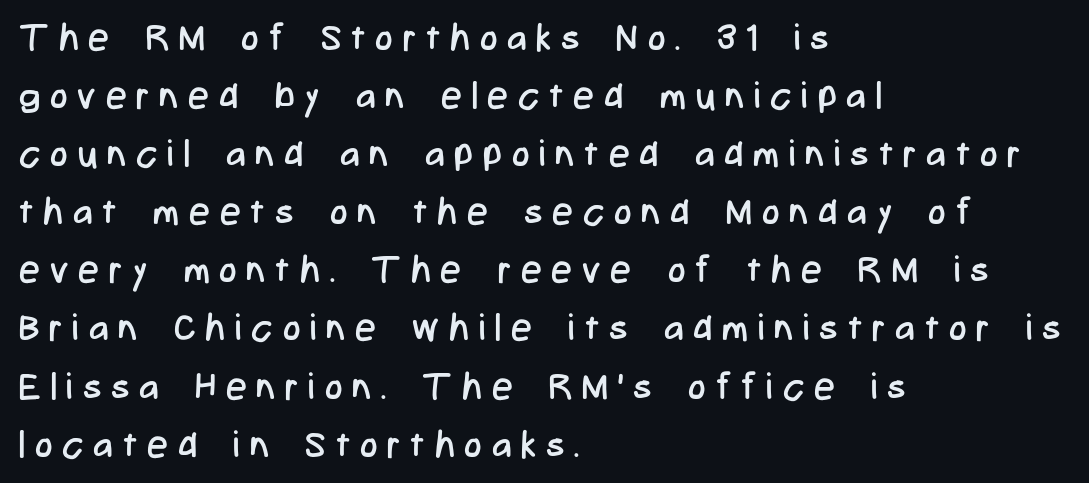
The image shows 37 px regular-weight, condensed sans-serif type, upright; set left-aligned, normal line spacing (1.57x), unusually wide letter spacing (+0.27 em), not underlined; low stroke contrast and a medium x-height.
